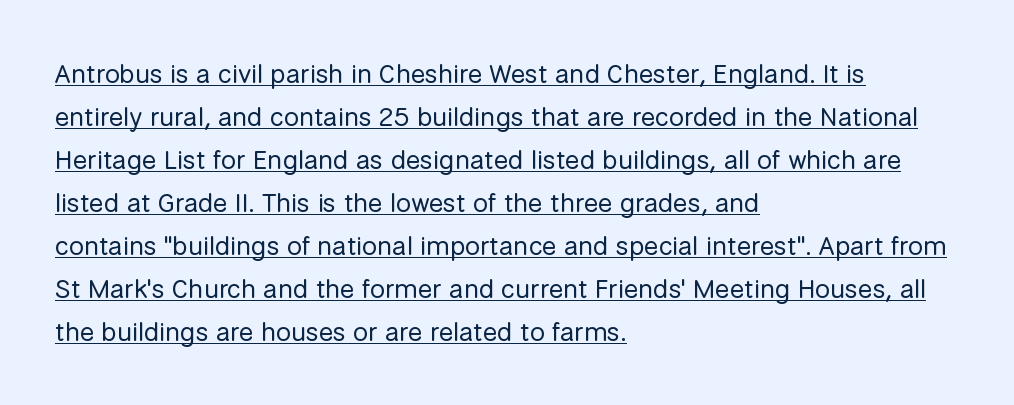
The face used here is rendered with its standard letterfit. Which margin do the lines hug? The left one — the right edge is uneven. The words here are underlined. The leading is moderate, giving the passage an even texture. It's the straight-up-and-down kind of type. The weight tops out at a normal text grade.
